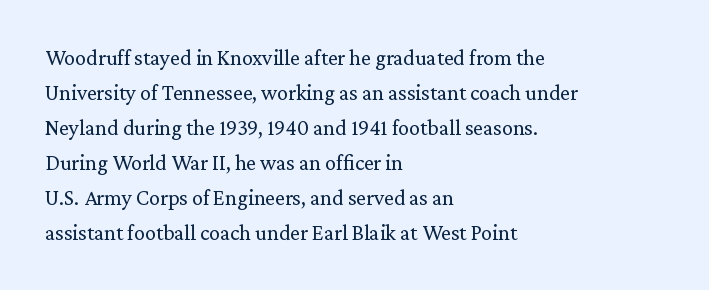
{"italic": "no", "bold": "no", "underline": "no", "align": "left", "line_spacing": "normal", "line_spacing_ratio": 1.59, "letter_spacing": "normal", "letter_spacing_em": 0.0, "glyph_px": 22}
